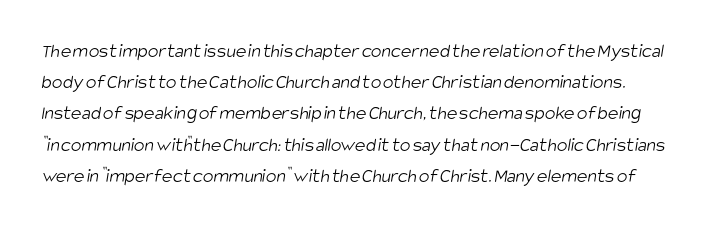
{"bold": "no", "underline": "no", "line_spacing": "normal", "line_spacing_ratio": 1.56, "letter_spacing": "normal", "letter_spacing_em": 0.0, "glyph_px": 20}
